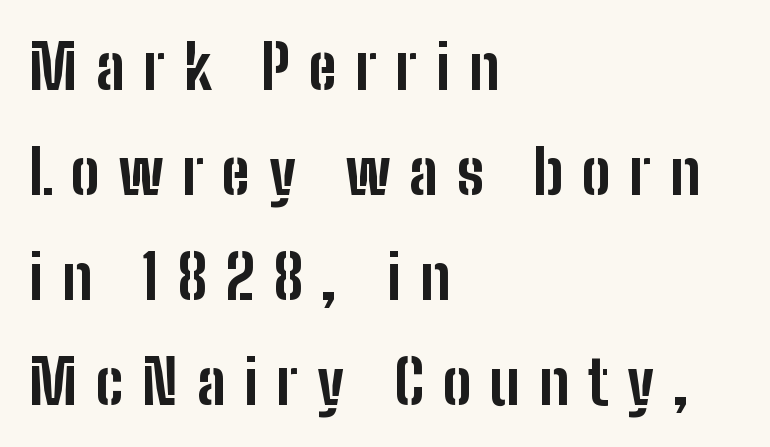
{"serif": "no", "italic": "no", "bold": "yes", "weight": "bold", "width": "condensed", "stroke_contrast": "low", "x_height": "medium", "monospaced": "no", "underline": "no", "align": "left", "line_spacing_ratio": 1.72, "letter_spacing": "wide", "letter_spacing_em": 0.3, "glyph_px": 61}
